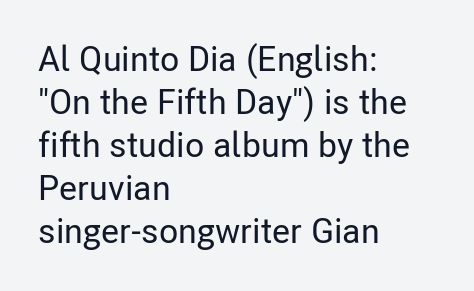
Q: Is the text italic (slanted)? A: No, it is upright.
Q: Is the typeface a serif or a sans-serif typeface? A: Sans-serif.
Q: Is the text underlined? A: No.
Q: How is the paragraph aligned? A: Left-aligned.
Q: Is the spacing between letters normal or unusually wide? A: Normal.
Q: Width (condensed, normal, or wide)? A: Condensed.
Q: Stroke contrast? A: Low.
Q: x-height? A: Medium.
Q: Monospaced? A: No.
